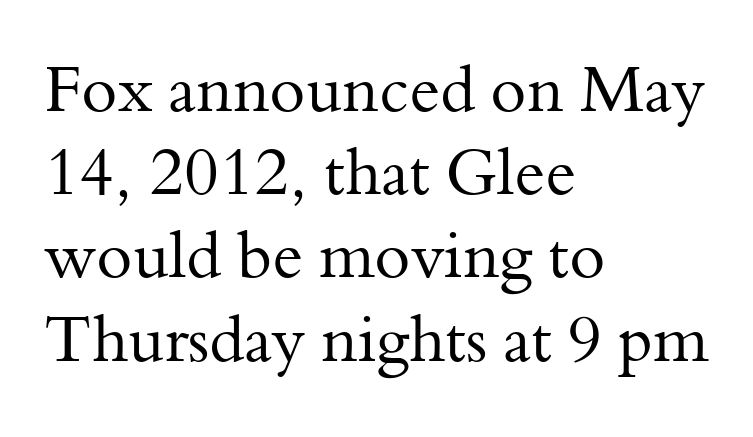
{"serif": "yes", "italic": "no", "bold": "no", "weight": "regular", "width": "normal", "stroke_contrast": "medium", "x_height": "small", "monospaced": "no", "underline": "no", "align": "left", "line_spacing": "normal", "line_spacing_ratio": 1.28, "letter_spacing": "normal", "letter_spacing_em": 0.0, "glyph_px": 65}
